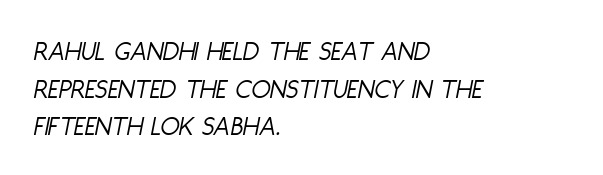
The image shows 28 px light, condensed type, italic (leaning right); set left-aligned, normal line spacing (1.34x), normal letter spacing, not underlined; low stroke contrast and a large x-height.
